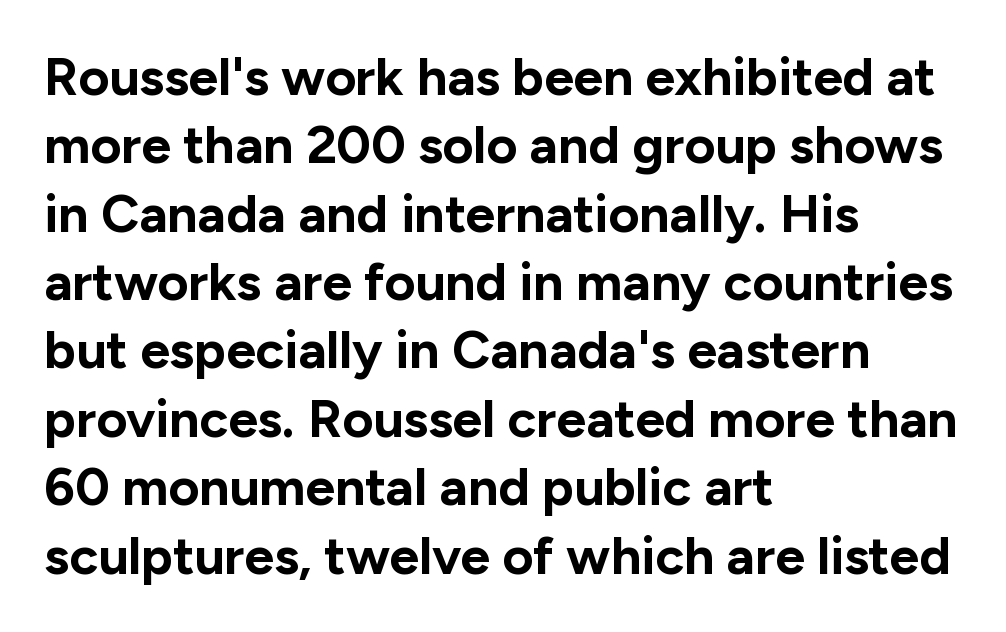
The lines sit at an ordinary, default distance from one another. Looks like regular typesetting: each glyph gets only the width it needs. A typesetter would call this zero additional tracking. Words float on clear page, feet unadorned. Nope, not italic — everything's standing straight.
